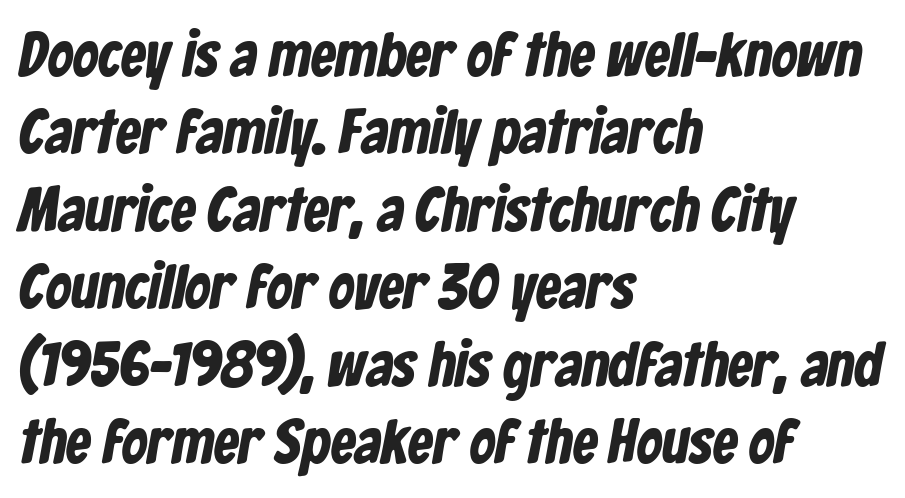
The image shows 63 px bold, condensed sans-serif type; set left-aligned, line spacing 1.23x, normal letter spacing, not underlined; low stroke contrast and a medium x-height.
